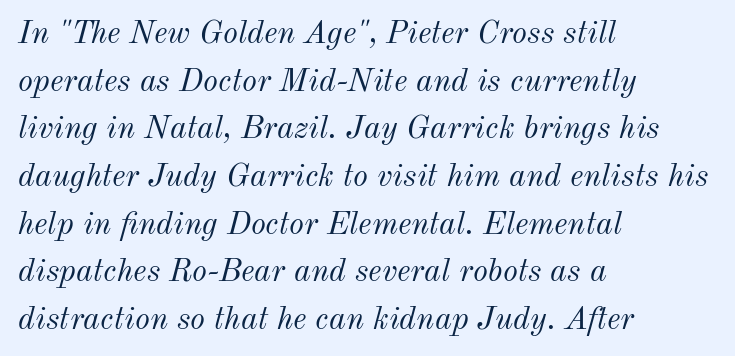
Default kerning and tracking; the words read as compact shapes. Each letter keeps its own natural width here, so spacing adapts to shape. Letters have the restrained weight of plain body copy at most. Observe the lean: these are italic letterforms. Line starts are locked; line ends wander. Students, observe: this is what conventionally led text looks like.
